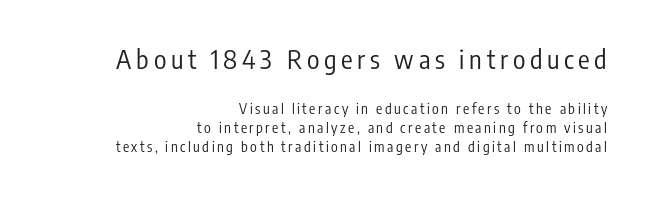
Q: Is the text bold? A: No.
Q: Is the text italic (slanted)? A: No, it is upright.
Q: Is the text underlined? A: No.
Q: How is the paragraph aligned? A: Right-aligned.
Q: Is the spacing between lines tight, normal or loose? A: Normal.
Q: Which block of text is set in a larger size, the first (top) or the second (bottom)? A: The first (top) one.
